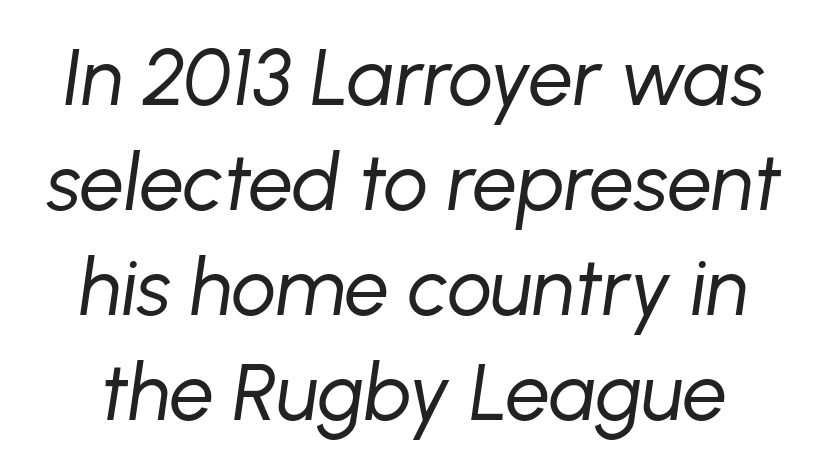
Q: Is the text bold? A: No.
Q: Is the text italic (slanted)? A: Yes, it leans right by about 8 degrees.
Q: Is the text underlined? A: No.
Q: Is the spacing between letters normal or unusually wide? A: Normal.
Q: Is the spacing between lines tight, normal or loose? A: Normal.
Q: Width (condensed, normal, or wide)? A: Normal.
Q: Stroke contrast? A: Low.
Q: x-height? A: Medium.
Q: Monospaced? A: No.
